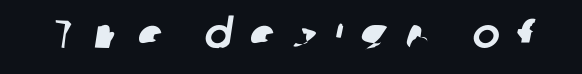
The image shows 41 px sans-serif type; set unusually wide letter spacing (+0.44 em), not underlined; low stroke contrast and a medium x-height.
